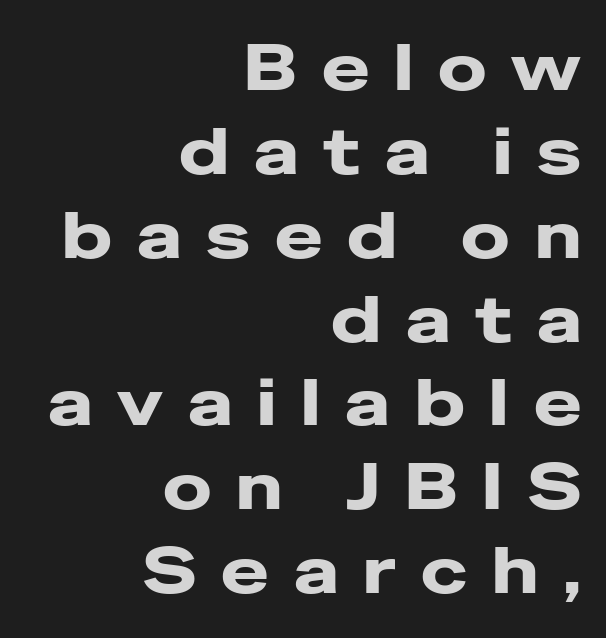
This sample uses expanded letter spacing, leaving extra air between glyphs. Character widths vary here, with narrow letters taking less room than wide ones. Leftover space on each line is placed entirely before the opening word. Clear beneath every line of the passage. How heavy is the stroke? Heavy — this is a bold.
